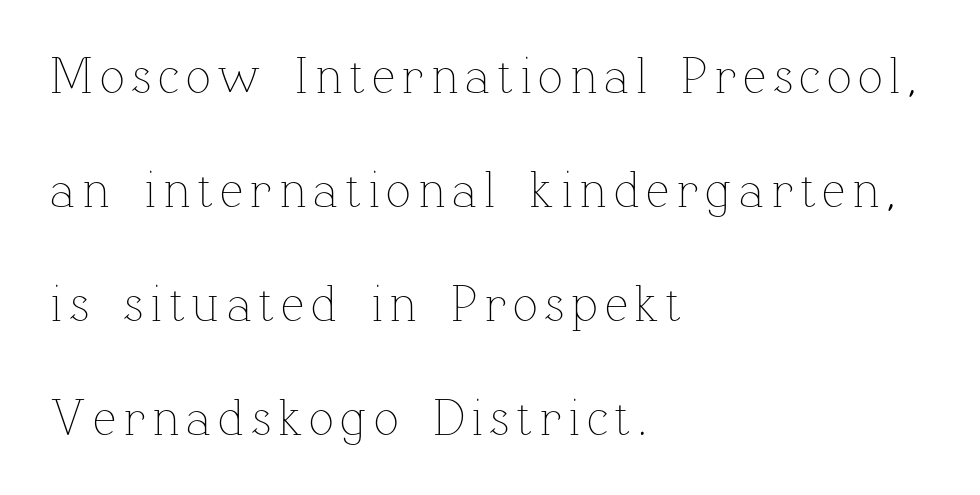
Q: Is the text bold? A: No.
Q: Is the text italic (slanted)? A: No, it is upright.
Q: Is the text underlined? A: No.
Q: How is the paragraph aligned? A: Left-aligned.
Q: Is the spacing between lines tight, normal or loose? A: Loose.
Q: Width (condensed, normal, or wide)? A: Normal.
Q: Stroke contrast? A: Low.
Q: x-height? A: Medium.
Q: Monospaced? A: No.
